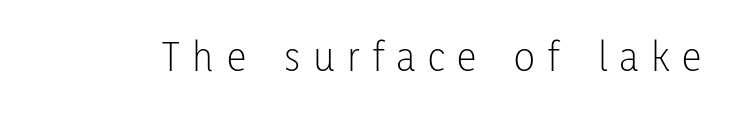
This sample uses an upright cut, with every glyph sitting square on the baseline. Substantial extra tracking has been applied to these lines. The passage shown is typed in a proportional face where columns would drift. Anything drawn beneath the words? Only blank space. The letterforms sit at book weight or below. Observe the absence of serifs on each vertical stroke in this sample.
